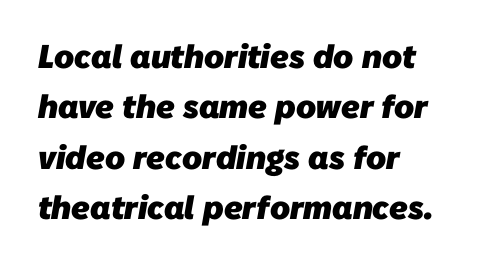
Q: Is the text bold? A: Yes.
Q: Is the typeface a serif or a sans-serif typeface? A: Sans-serif.
Q: Is the text underlined? A: No.
Q: Is the spacing between letters normal or unusually wide? A: Normal.
Q: Is the spacing between lines tight, normal or loose? A: Normal.
Q: Width (condensed, normal, or wide)? A: Normal.
Q: Stroke contrast? A: Low.
Q: x-height? A: Medium.
Q: Monospaced? A: No.
